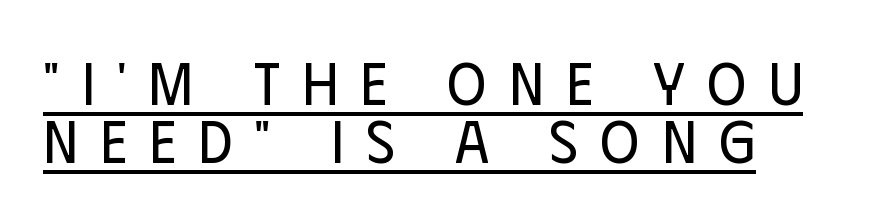
{"serif": "no", "italic": "no", "bold": "no", "weight": "regular", "width": "condensed", "stroke_contrast": "low", "x_height": "large", "monospaced": "no", "underline": "yes", "align": "left", "line_spacing": "tight", "line_spacing_ratio": 0.96, "letter_spacing": "wide", "letter_spacing_em": 0.37, "glyph_px": 60}
